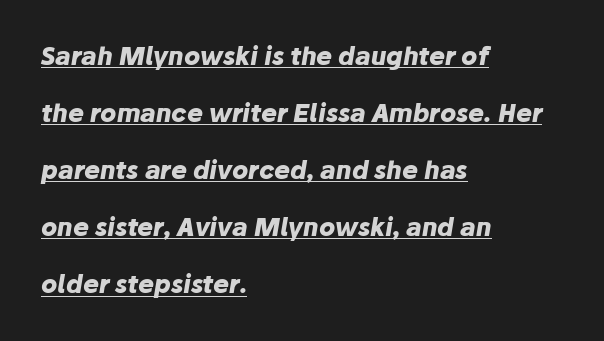
{"italic": "yes", "lean": "right", "slant_degrees": 10, "bold": "yes", "underline": "yes", "align": "left", "line_spacing": "loose", "line_spacing_ratio": 2.38, "letter_spacing": "normal", "letter_spacing_em": 0.0, "glyph_px": 24}
